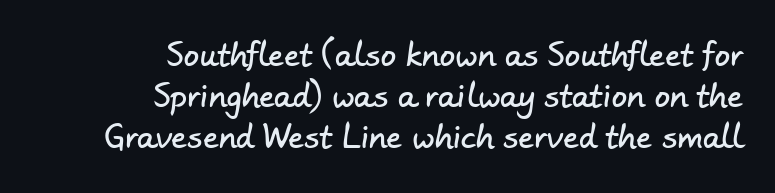
Descender tails drop into unmarked territory. The text block is weighted toward the right margin, trailing off unevenly leftward. The passage shown is typed in a proportional face where columns would drift. No extra tracking has been applied to these lines. The lines sit at an ordinary, default distance from one another. This rendering employs a face without finishing strokes, i.e., a sans-serif.
